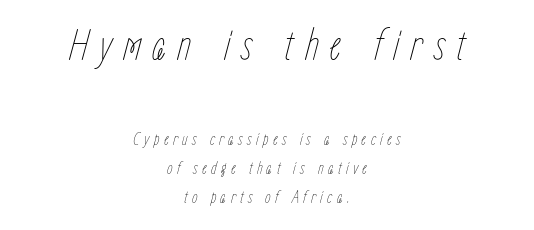
The image shows 45 px thin, condensed type, italic (leaning right); set centered, normal line spacing (1.61x), unusually wide letter spacing (+0.24 em), not underlined; the first (top) block is 2.5x larger; low stroke contrast and a medium x-height.
